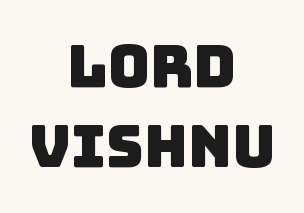
Bare-footed words on every line. Casual observation: everything's sitting right in the middle. Typographically, this falls in the sans-serif category. Nothing unusual about the tracking: characters are spaced as the font intends. The rendering uses a moderate line-height, typical for paragraphs.
